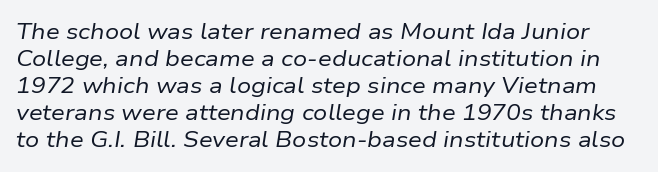
Q: Is the text bold? A: No.
Q: Is the text italic (slanted)? A: Yes, it leans right by about 9 degrees.
Q: Is the text underlined? A: No.
Q: Is the spacing between letters normal or unusually wide? A: Normal.
